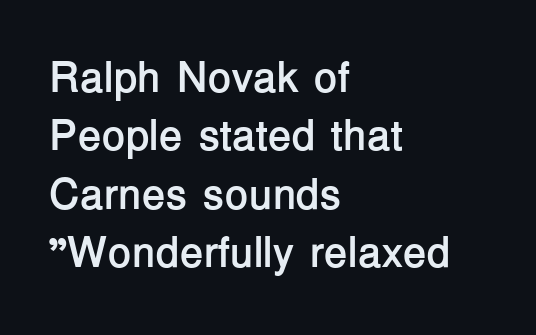
Each letter keeps its own natural width here, so spacing adapts to shape. Typographic density is high because the face is bold. The passage shown is typeset with a sans-serif family. In terms of leading, this rendering sits right in the middle.
